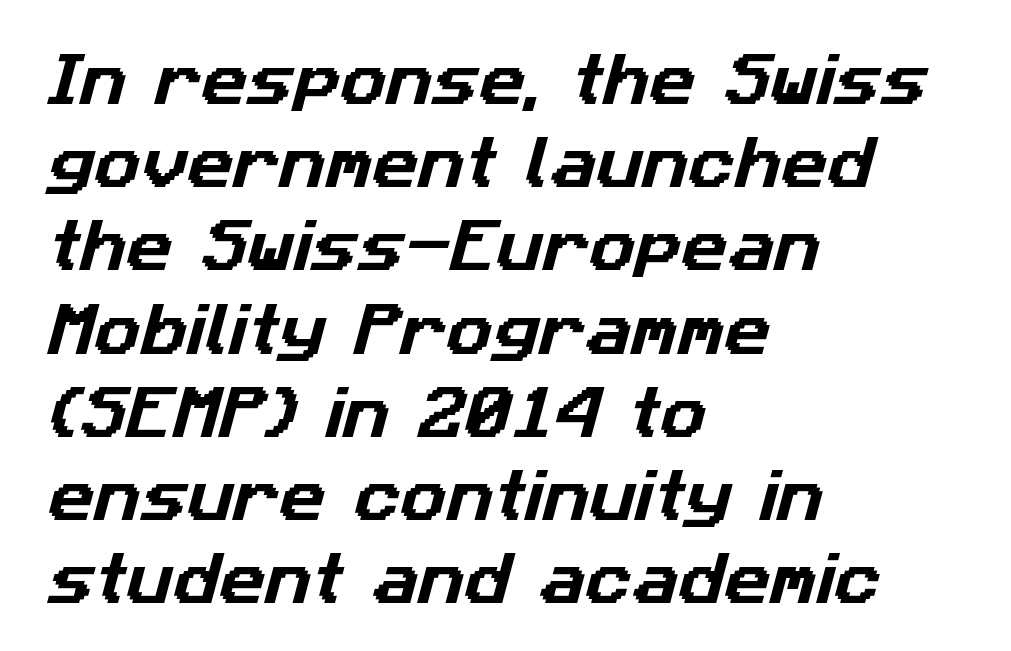
The image shows 57 px sans-serif type; set left-aligned, normal line spacing (1.46x), normal letter spacing, not underlined; low stroke contrast and a medium x-height.
